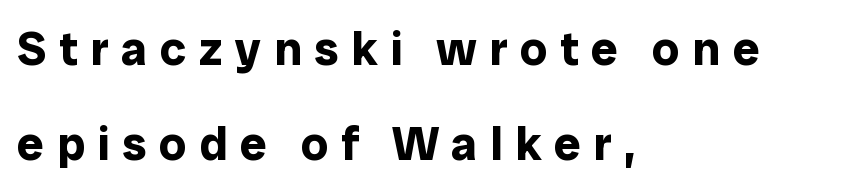
{"serif": "no", "italic": "no", "bold": "yes", "weight": "bold", "width": "normal", "stroke_contrast": "low", "x_height": "medium", "monospaced": "no", "underline": "no", "align": "left", "line_spacing": "loose", "line_spacing_ratio": 1.97, "letter_spacing": "wide", "letter_spacing_em": 0.26, "glyph_px": 48}
